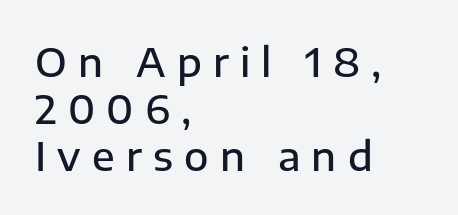
Q: Is the text bold? A: Semi-bold.
Q: Is the text italic (slanted)? A: No, it is upright.
Q: Is the typeface a serif or a sans-serif typeface? A: Sans-serif.
Q: Is the text underlined? A: No.
Q: How is the paragraph aligned? A: Left-aligned.
Q: Is the spacing between letters normal or unusually wide? A: Unusually wide.
Q: Width (condensed, normal, or wide)? A: Normal.
Q: Stroke contrast? A: Low.
Q: x-height? A: Medium.
Q: Monospaced? A: No.
